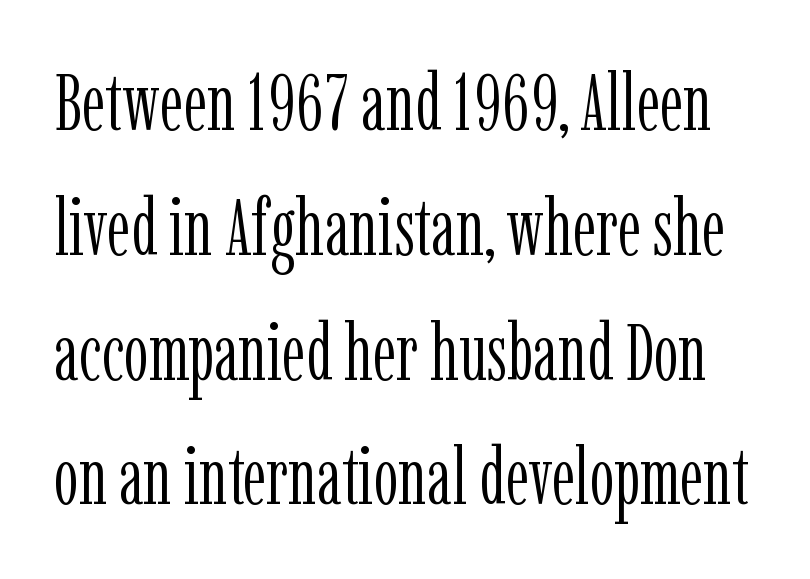
The image shows 79 px light, condensed serif type, upright; set normal line spacing (1.58x), normal letter spacing, not underlined; low stroke contrast and a medium x-height.
